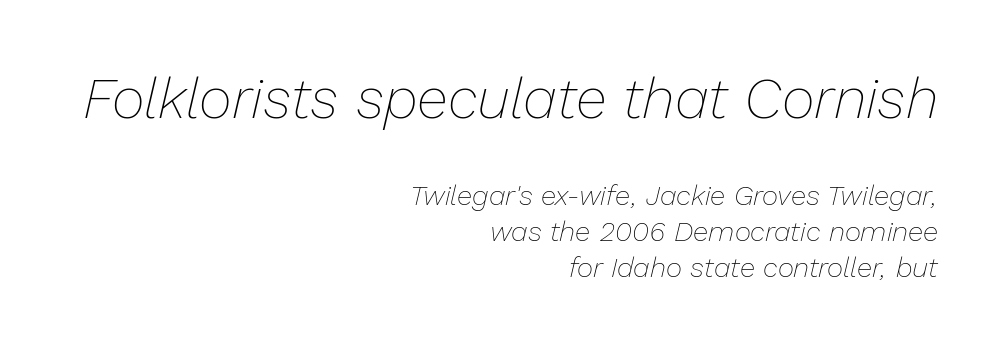
{"italic": "yes", "lean": "right", "slant_degrees": 13, "bold": "no", "weight": "thin", "width": "normal", "stroke_contrast": "low", "x_height": "medium", "monospaced": "no", "underline": "no", "align": "right", "line_spacing": "normal", "line_spacing_ratio": 1.29, "letter_spacing": "normal", "letter_spacing_em": 0.0, "larger_block": "first", "size_ratio": 2.04, "glyph_px": 57}
